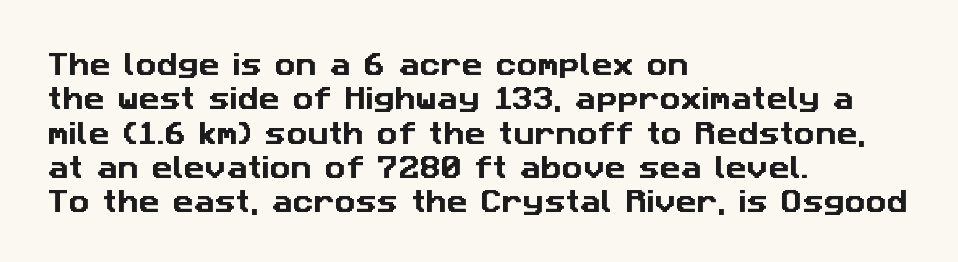
Q: Is the text underlined? A: No.
Q: How is the paragraph aligned? A: Left-aligned.
Q: Is the spacing between letters normal or unusually wide? A: Normal.
Q: Is the spacing between lines tight, normal or loose? A: Normal.
